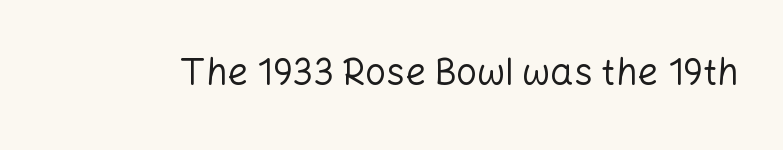
{"serif": "no", "italic": "no", "bold": "no", "weight": "regular", "width": "normal", "stroke_contrast": "low", "x_height": "medium", "monospaced": "no", "underline": "no", "letter_spacing": "normal", "letter_spacing_em": 0.0, "glyph_px": 37}
